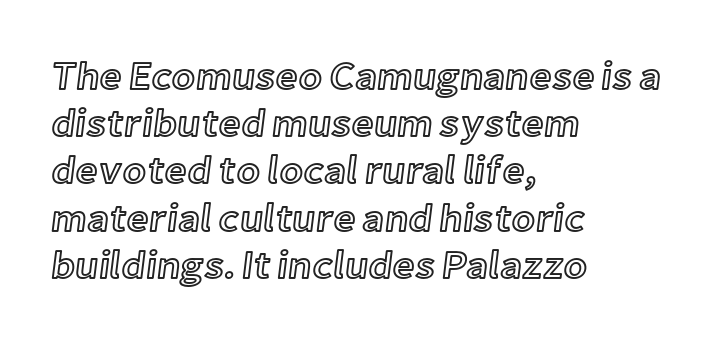
Q: Is the text italic (slanted)? A: Yes.
Q: Is the text underlined? A: No.
Q: How is the paragraph aligned? A: Left-aligned.
Q: Is the spacing between letters normal or unusually wide? A: Normal.
Q: Width (condensed, normal, or wide)? A: Normal.
Q: x-height? A: Medium.
Q: Monospaced? A: No.
